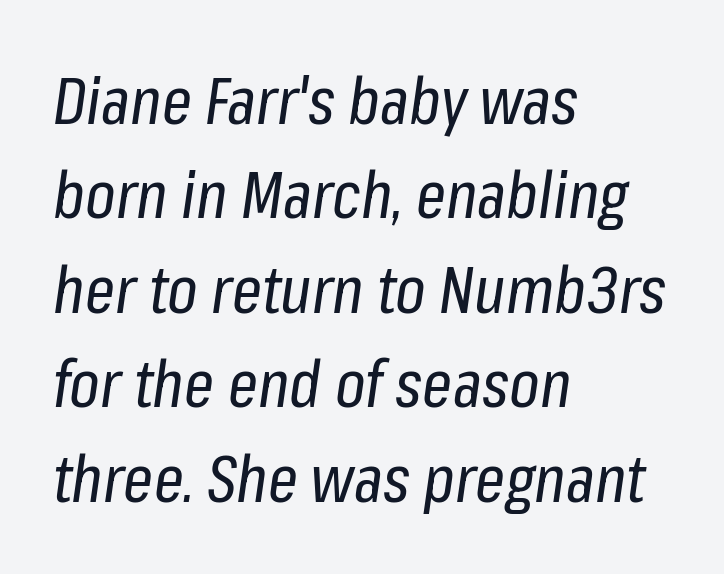
Q: Is the text bold? A: No.
Q: Is the text italic (slanted)? A: Yes, it leans right by about 8 degrees.
Q: Is the text underlined? A: No.
Q: How is the paragraph aligned? A: Left-aligned.
Q: Is the spacing between letters normal or unusually wide? A: Normal.
Q: Is the spacing between lines tight, normal or loose? A: Normal.
Q: Width (condensed, normal, or wide)? A: Condensed.
Q: Stroke contrast? A: Low.
Q: x-height? A: Medium.
Q: Monospaced? A: No.
